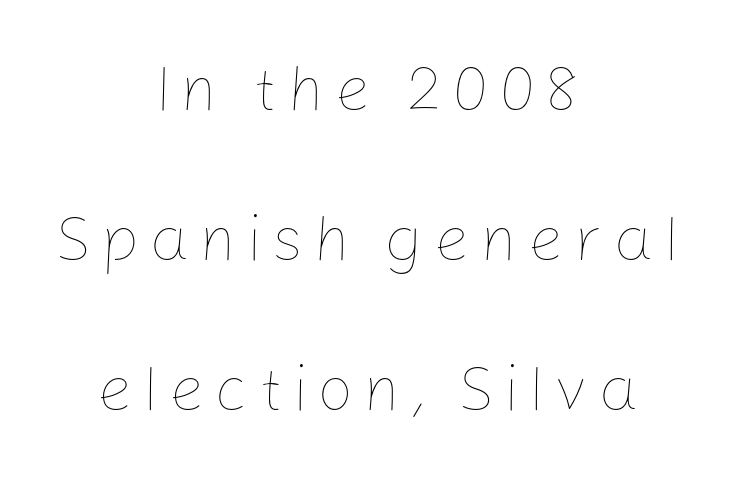
Vertically, the passage feels expansive, rows floating well apart. The face used here is proportionally spaced, like ordinary book or web type. Each row of text sits above clean, open space. The typeface has the unassuming heft of standard copy or less. Unlike italic type, these characters show no tilt at all.
